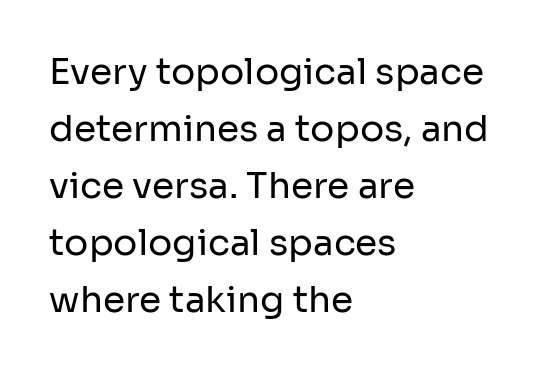
Q: Is the text bold? A: No.
Q: Is the text italic (slanted)? A: No, it is upright.
Q: Is the typeface a serif or a sans-serif typeface? A: Sans-serif.
Q: Is the text underlined? A: No.
Q: How is the paragraph aligned? A: Left-aligned.
Q: Is the spacing between letters normal or unusually wide? A: Normal.
Q: Is the spacing between lines tight, normal or loose? A: Normal.
Q: Width (condensed, normal, or wide)? A: Normal.
Q: Stroke contrast? A: Low.
Q: x-height? A: Medium.
Q: Monospaced? A: No.
